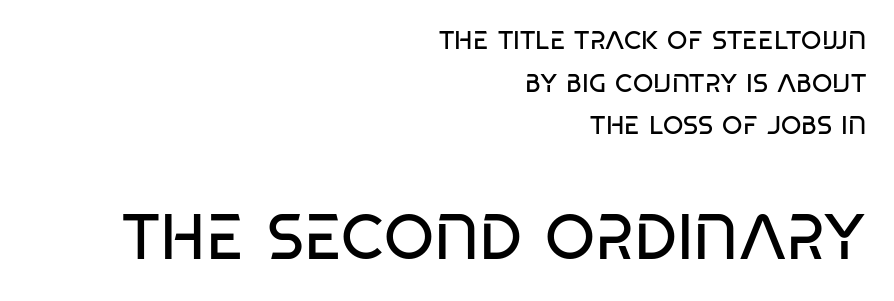
Q: Is the text bold? A: No.
Q: Is the typeface a serif or a sans-serif typeface? A: Sans-serif.
Q: Is the text underlined? A: No.
Q: How is the paragraph aligned? A: Right-aligned.
Q: Is the spacing between letters normal or unusually wide? A: Normal.
Q: Is the spacing between lines tight, normal or loose? A: Normal.
Q: Which block of text is set in a larger size, the first (top) or the second (bottom)? A: The second (bottom) one.
Q: Width (condensed, normal, or wide)? A: Condensed.
Q: Stroke contrast? A: Low.
Q: x-height? A: Large.
Q: Monospaced? A: No.
